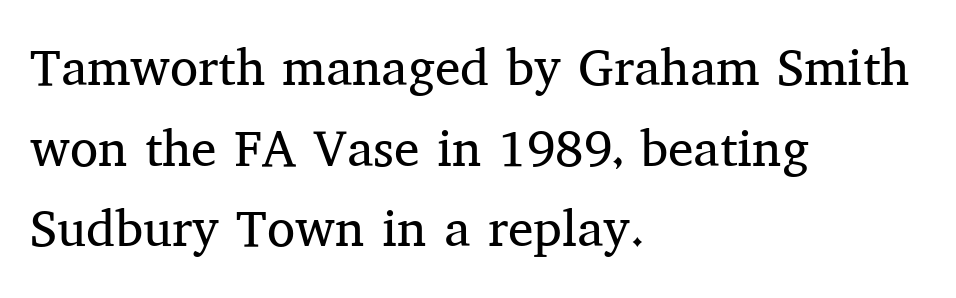
Q: Is the text bold? A: No.
Q: Is the text italic (slanted)? A: No, it is upright.
Q: Is the typeface a serif or a sans-serif typeface? A: Serif.
Q: Is the text underlined? A: No.
Q: How is the paragraph aligned? A: Left-aligned.
Q: Is the spacing between letters normal or unusually wide? A: Normal.
Q: Is the spacing between lines tight, normal or loose? A: Normal.
Q: Width (condensed, normal, or wide)? A: Normal.
Q: Stroke contrast? A: Medium.
Q: x-height? A: Medium.
Q: Monospaced? A: No.
